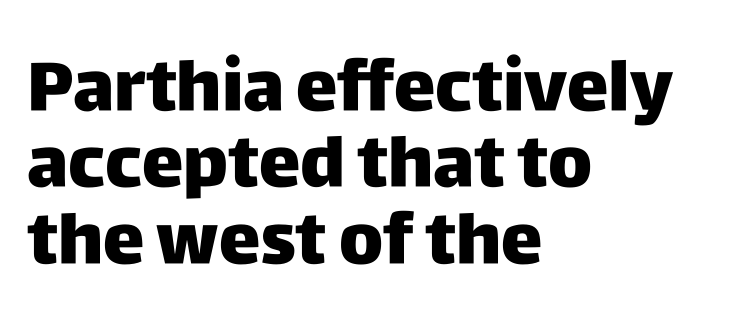
The image shows 70 px sans-serif type, upright; set left-aligned, tight line spacing (1.09x), normal letter spacing, not underlined; low stroke contrast and a large x-height.
